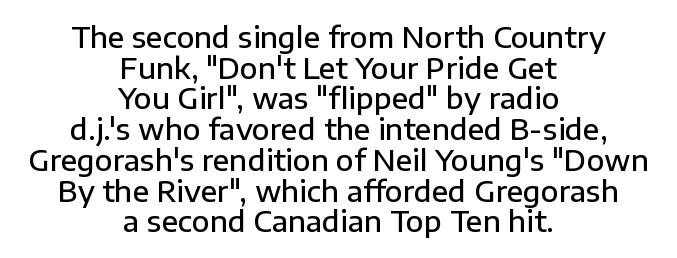
{"serif": "no", "italic": "no", "bold": "semi", "weight": "semibold", "width": "normal", "stroke_contrast": "low", "x_height": "medium", "monospaced": "no", "underline": "no", "align": "center", "line_spacing": "tight", "line_spacing_ratio": 1.06, "letter_spacing": "normal", "letter_spacing_em": 0.0, "glyph_px": 29}
